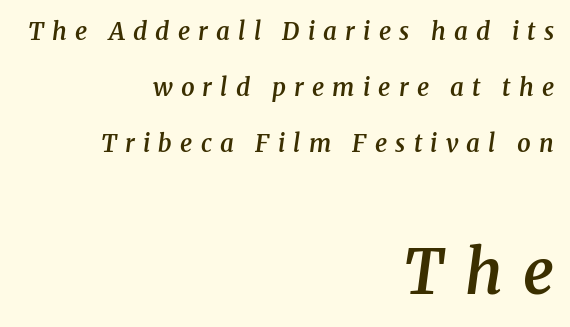
{"serif": "yes", "italic": "yes", "lean": "right", "slant_degrees": 8, "bold": "semi", "weight": "semibold", "width": "normal", "stroke_contrast": "medium", "x_height": "medium", "monospaced": "no", "underline": "no", "align": "right", "line_spacing": "loose", "line_spacing_ratio": 2.33, "letter_spacing": "wide", "letter_spacing_em": 0.34, "larger_block": "second", "size_ratio": 2.54, "glyph_px": 61}
